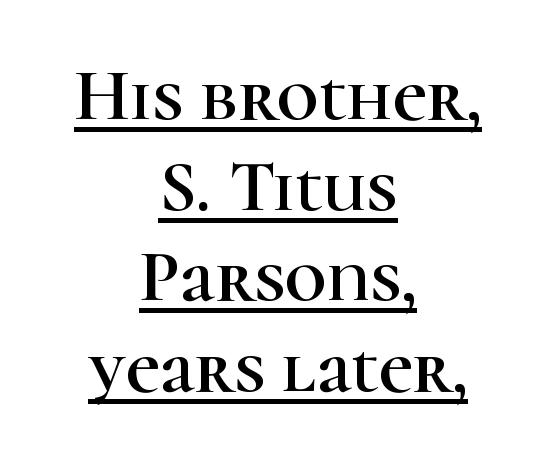
Q: Is the text italic (slanted)? A: No, it is upright.
Q: Is the typeface a serif or a sans-serif typeface? A: Serif.
Q: Is the text underlined? A: Yes.
Q: How is the paragraph aligned? A: Centered.
Q: Is the spacing between letters normal or unusually wide? A: Normal.
Q: Width (condensed, normal, or wide)? A: Normal.
Q: Stroke contrast? A: High.
Q: x-height? A: Medium.
Q: Monospaced? A: No.
